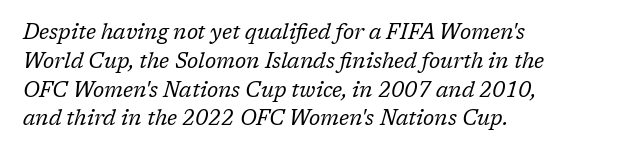
{"italic": "yes", "lean": "right", "slant_degrees": 17, "bold": "no", "underline": "no", "align": "left", "line_spacing": "normal", "line_spacing_ratio": 1.37, "letter_spacing": "normal", "letter_spacing_em": 0.0, "glyph_px": 21}
